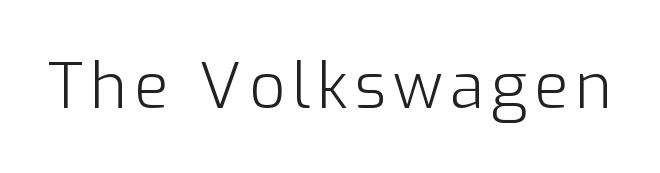
Caption: face not bold, strokes unweighted. The designer went with a sans here, leaving each stem footless. Unmarked baselines from the first word to the last. Think of a printed novel: that variable character pitch is what you see here. Ordinary non-slanted type is in use.
